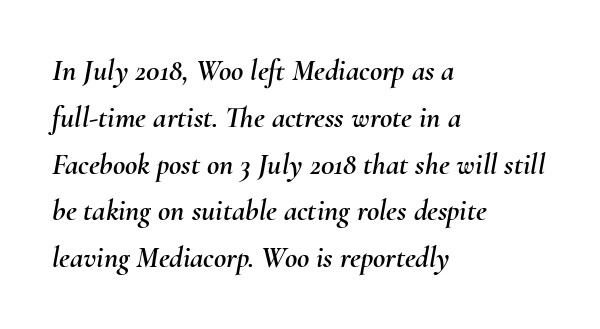
A clean baseline with only descenders dipping below it. Looks like regular typesetting: each glyph gets only the width it needs. Quick note: interline space is typical. Where is the straight margin? On the left. Slanted lettering throughout.
